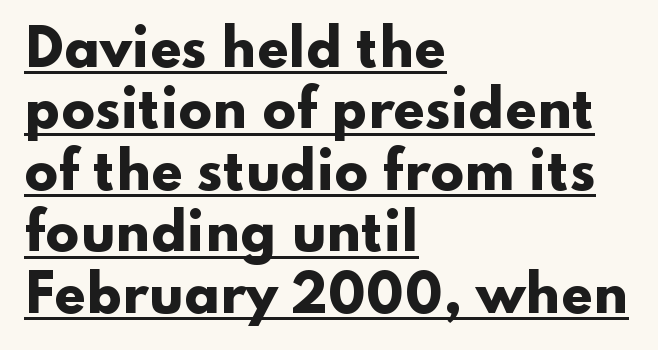
The image shows 50 px heavy, wide sans-serif type, upright; set left-aligned, line spacing 1.23x, normal letter spacing, underlined; low stroke contrast and a small x-height.
